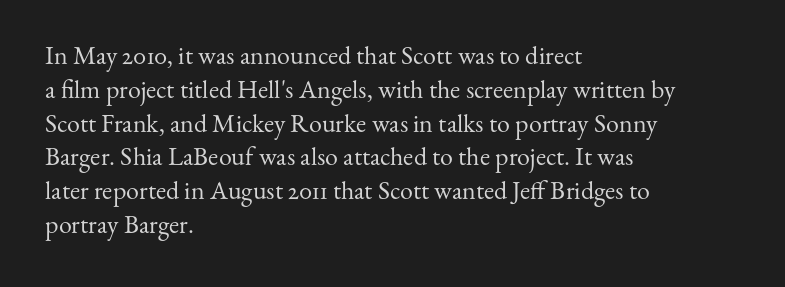
The image shows 26 px text type, upright; set left-aligned, normal line spacing (1.3x), normal letter spacing, not underlined.
